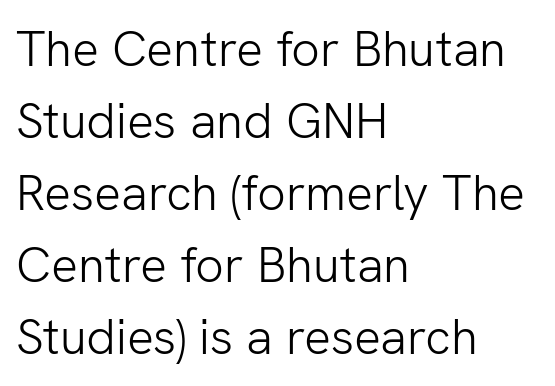
Q: Is the text bold? A: No.
Q: Is the text italic (slanted)? A: No, it is upright.
Q: Is the typeface a serif or a sans-serif typeface? A: Sans-serif.
Q: Is the text underlined? A: No.
Q: How is the paragraph aligned? A: Left-aligned.
Q: Is the spacing between letters normal or unusually wide? A: Normal.
Q: Is the spacing between lines tight, normal or loose? A: Normal.
Q: Width (condensed, normal, or wide)? A: Normal.
Q: Stroke contrast? A: Low.
Q: x-height? A: Medium.
Q: Monospaced? A: No.
